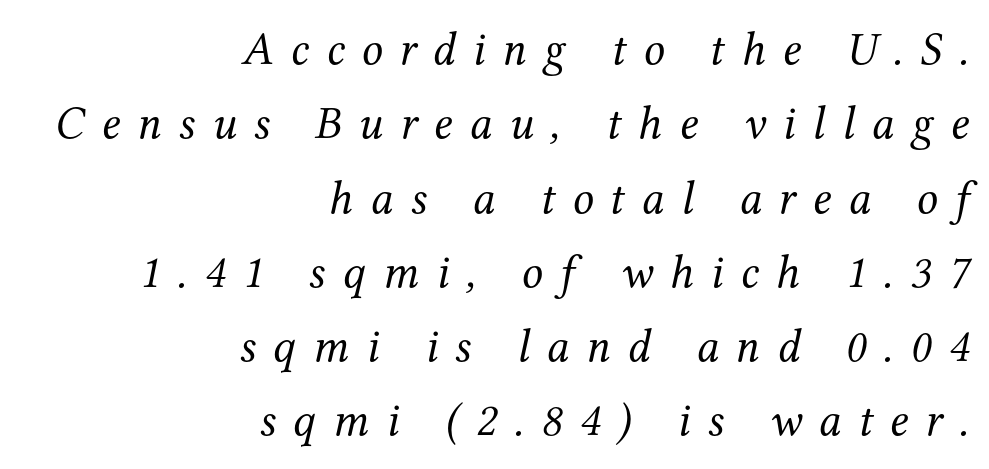
The image shows 47 px regular-weight serif type, italic (leaning right); set right-aligned, normal line spacing (1.58x), unusually wide letter spacing (+0.36 em), not underlined; medium stroke contrast and a medium x-height.
